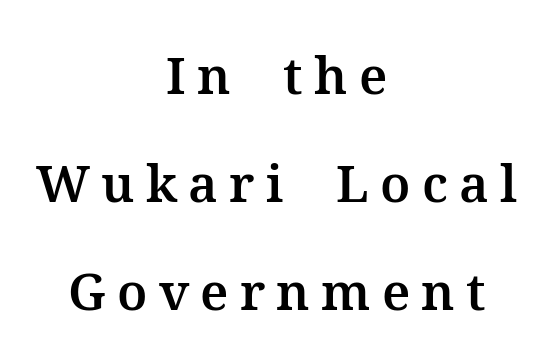
The image shows 51 px serif type, upright; set centered, loose line spacing (2.12x), unusually wide letter spacing (+0.22 em), not underlined; medium stroke contrast and a medium x-height.
